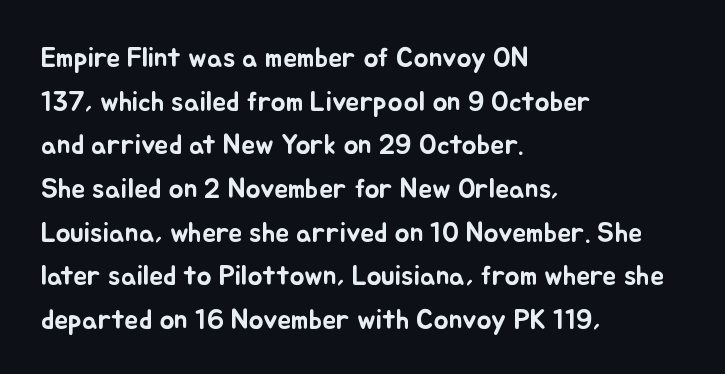
Each new line begins a customary step beneath the previous one. These lines keep a tight, regular rhythm from letter to letter. Leftover space on each line is placed entirely after the last word. Is this a fixed-width face? No — the glyphs have proportional, varying widths. The gap between lines stays unmarked.
